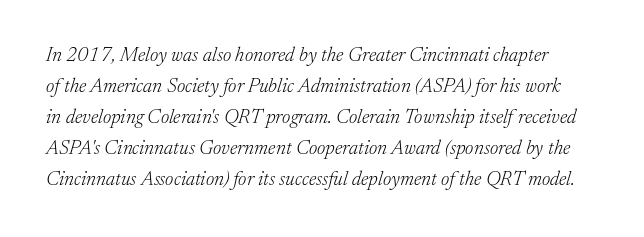
The image shows 20 px text type, italic (leaning right); set normal line spacing (1.55x), normal letter spacing, not underlined.
